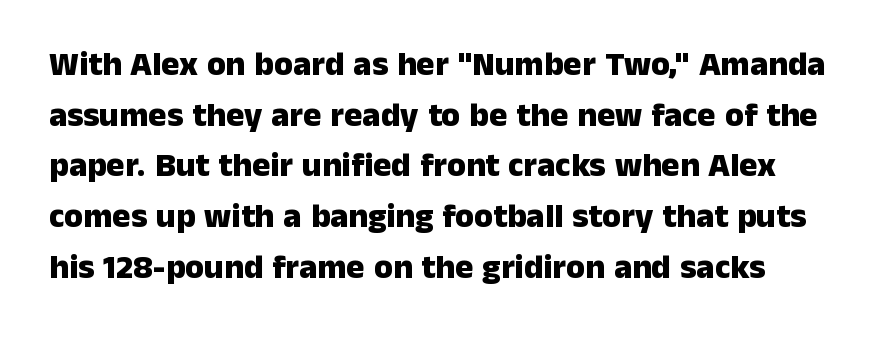
You could not count columns in this text — the font is proportionally spaced. Words appear dense and cohesive because spacing is normal. Nobody drew a line under any word here. Are there feet on the stems? There aren't — it's a sans. Interline gaps are of average width in this sample. Do the letters lean? They stand straight.
